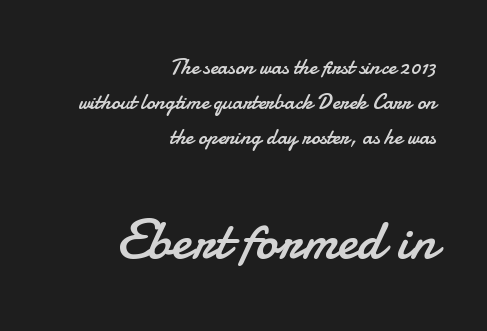
The image shows 56 px regular-weight sans-serif type; set right-aligned, normal line spacing (1.6x), normal letter spacing, not underlined; the second (bottom) block is 2.55x larger; low stroke contrast and a small x-height.
